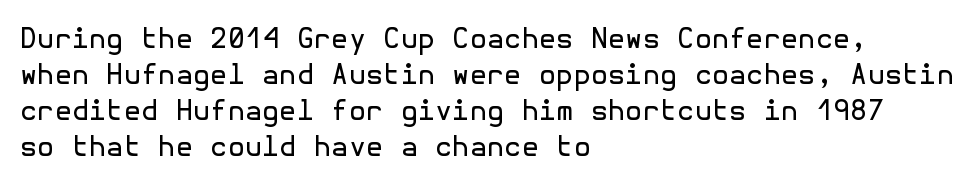
{"serif": "no", "italic": "no", "bold": "no", "weight": "regular", "width": "normal", "x_height": "medium", "underline": "no", "align": "left", "line_spacing": "normal", "line_spacing_ratio": 1.28, "letter_spacing": "normal", "letter_spacing_em": 0.0, "glyph_px": 28}
